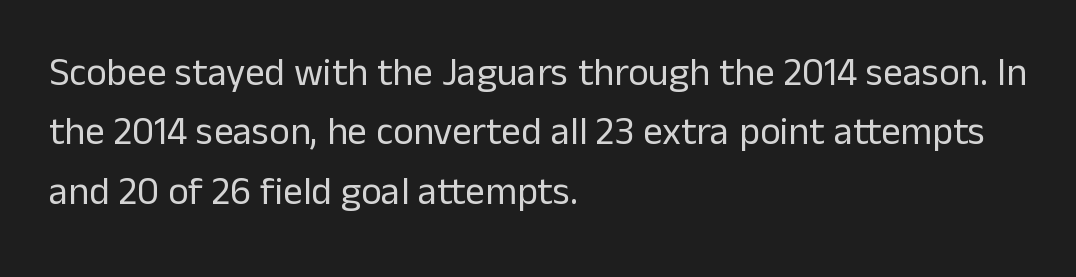
Q: Is the text bold? A: No.
Q: Is the text italic (slanted)? A: No, it is upright.
Q: Is the typeface a serif or a sans-serif typeface? A: Sans-serif.
Q: Is the text underlined? A: No.
Q: How is the paragraph aligned? A: Left-aligned.
Q: Is the spacing between letters normal or unusually wide? A: Normal.
Q: Is the spacing between lines tight, normal or loose? A: Normal.
Q: Width (condensed, normal, or wide)? A: Normal.
Q: Stroke contrast? A: Low.
Q: x-height? A: Medium.
Q: Monospaced? A: No.
